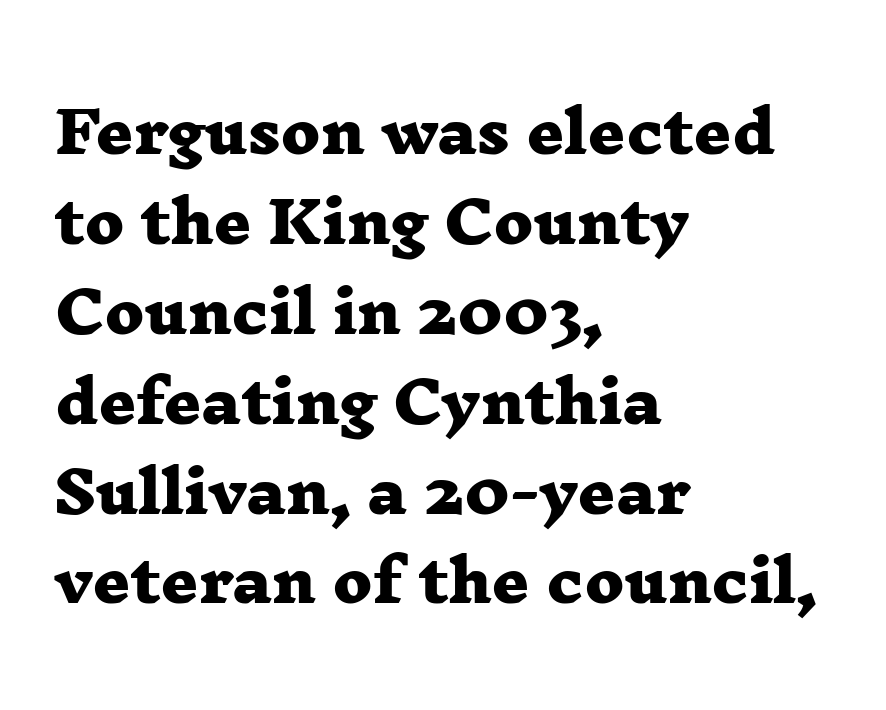
The image shows 58 px heavy, wide serif type; set left-aligned, normal line spacing (1.55x), normal letter spacing, not underlined; low stroke contrast and a medium x-height.
